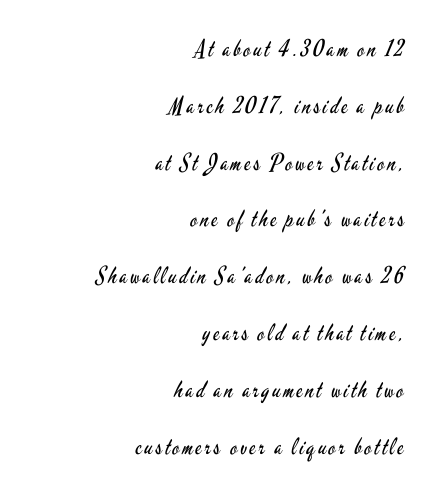
{"bold": "no", "underline": "no", "align": "right", "line_spacing": "loose", "line_spacing_ratio": 2.47, "glyph_px": 23}
